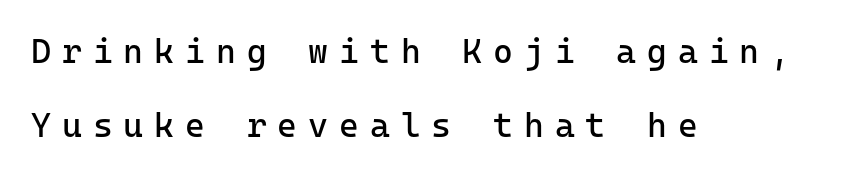
What kind of face is this? One without serifs — a sans. A clean baseline with only descenders dipping below it. Posture: vertical. Every character here occupies the same horizontal width, giving the sample a typewriter-like rhythm. A classic flush-left, rag-right setting is used for this passage.
